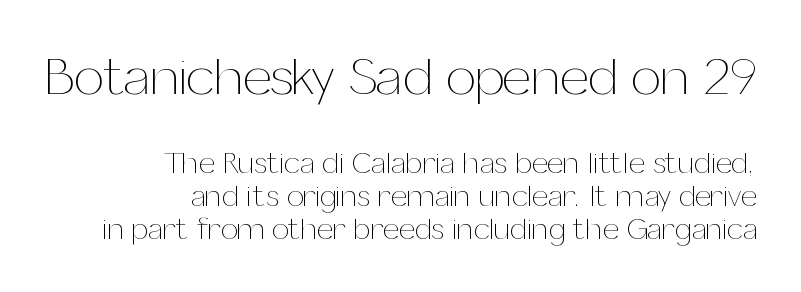
The image shows 53 px thin type, upright; set right-aligned, tight line spacing (1.1x), normal letter spacing, not underlined; the first (top) block is 1.77x larger; medium stroke contrast and a medium x-height.
